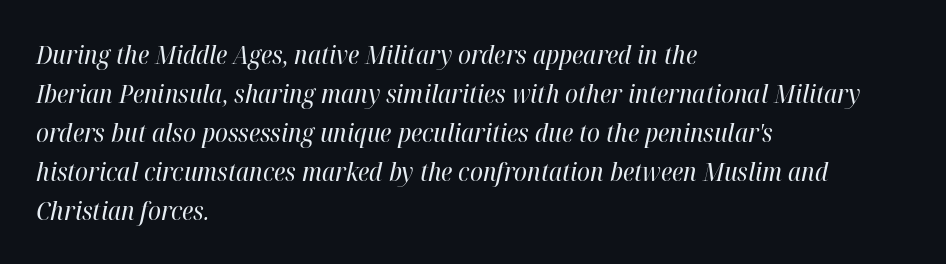
The passage shown is not underscored anywhere. Looking at the ascenders, they clearly lean. Heft: none added — not bold. One-word summary of the alignment: left.
